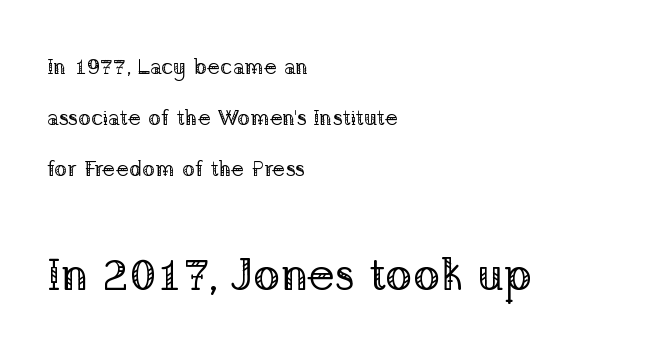
Q: Is the text bold? A: No.
Q: Is the text italic (slanted)? A: No, it is upright.
Q: Is the typeface a serif or a sans-serif typeface? A: Serif.
Q: Is the text underlined? A: No.
Q: How is the paragraph aligned? A: Left-aligned.
Q: Is the spacing between letters normal or unusually wide? A: Normal.
Q: Is the spacing between lines tight, normal or loose? A: Loose.
Q: Which block of text is set in a larger size, the first (top) or the second (bottom)? A: The second (bottom) one.
Q: Width (condensed, normal, or wide)? A: Normal.
Q: Stroke contrast? A: Low.
Q: x-height? A: Medium.
Q: Monospaced? A: No.
